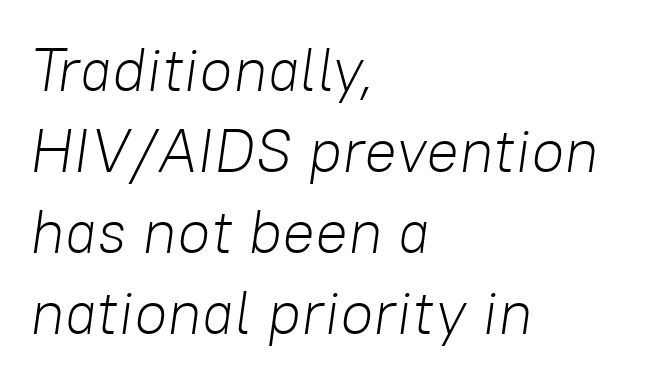
Does the copy run flush right? No — it runs flush left. Honestly, there is no underline to notice here at all. The font is comparable to plain body text, perhaps lighter. The passage shown is typed in a proportional face where columns would drift.
